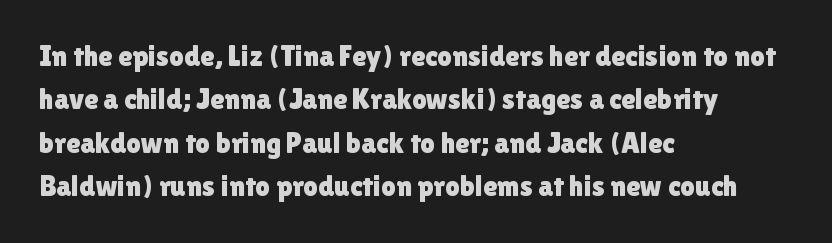
The image shows 29 px sans-serif type, upright; set left-aligned, normal line spacing (1.5x), normal letter spacing, not underlined; a medium x-height.
